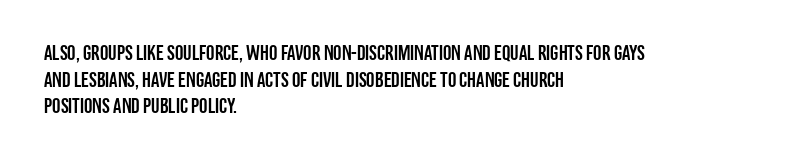
Successive baselines arrive at the customary interval. The space directly below the letters is spotless. The face used here is rendered with its standard letterfit. The rendering anchors every line to the left-hand side.
